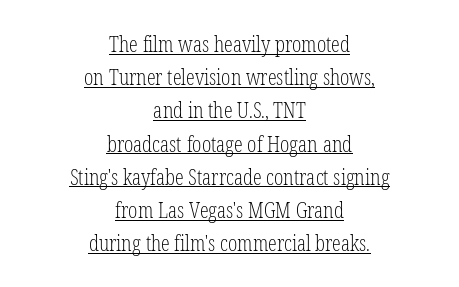
{"italic": "no", "bold": "no", "underline": "yes", "align": "center", "line_spacing": "normal", "line_spacing_ratio": 1.51, "letter_spacing": "normal", "letter_spacing_em": 0.0, "glyph_px": 22}
